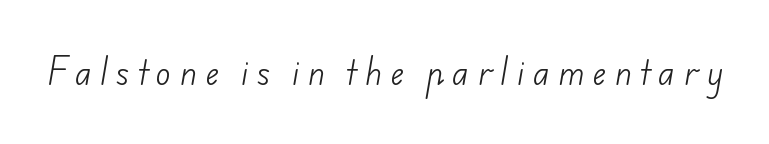
Clear beneath every line of the passage. The strokes carry an ordinary text weight at most. Letterform terminals end flat and unadorned throughout the passage. This sample has the flowing, uneven cadence of proportional lettering. Words appear elongated and porous because spacing is wide.
